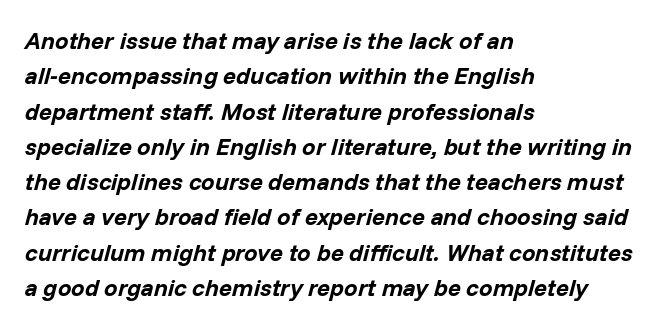
Q: Is the text bold? A: Yes.
Q: Is the text italic (slanted)? A: Yes, it leans right by about 14 degrees.
Q: Is the text underlined? A: No.
Q: How is the paragraph aligned? A: Left-aligned.
Q: Is the spacing between letters normal or unusually wide? A: Normal.
Q: Is the spacing between lines tight, normal or loose? A: Normal.
